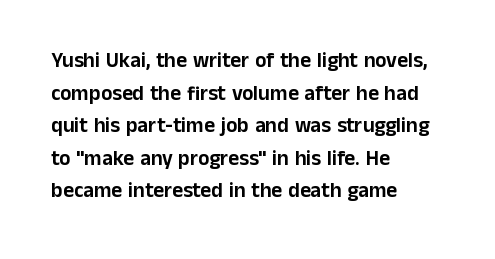
The image shows 21 px text type, upright; set left-aligned, normal line spacing (1.55x), normal letter spacing, not underlined.
